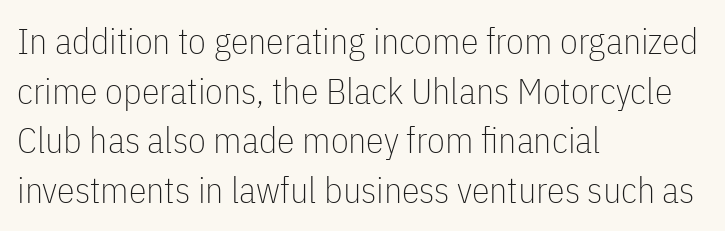
The strip under each line holds only bare page. Successive baselines arrive at the customary interval. Posture: straight, roman, zero tilt. How are the letters spaced? Ordinarily, with no added tracking. In terms of letterform style, serifs are entirely absent.
